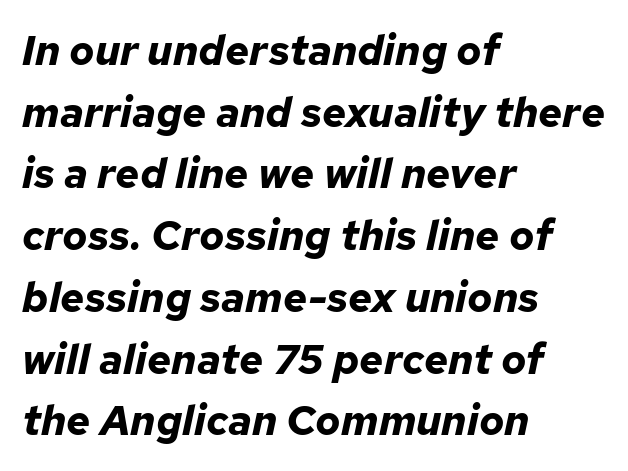
The image shows 42 px bold type, italic (leaning right); set left-aligned, normal line spacing (1.47x), normal letter spacing, not underlined; low stroke contrast and a medium x-height.
